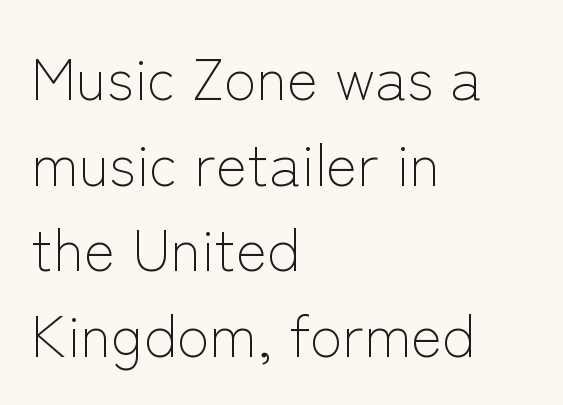
The image shows 59 px light sans-serif type, upright; set left-aligned, normal line spacing (1.45x), normal letter spacing, not underlined; low stroke contrast and a medium x-height.
